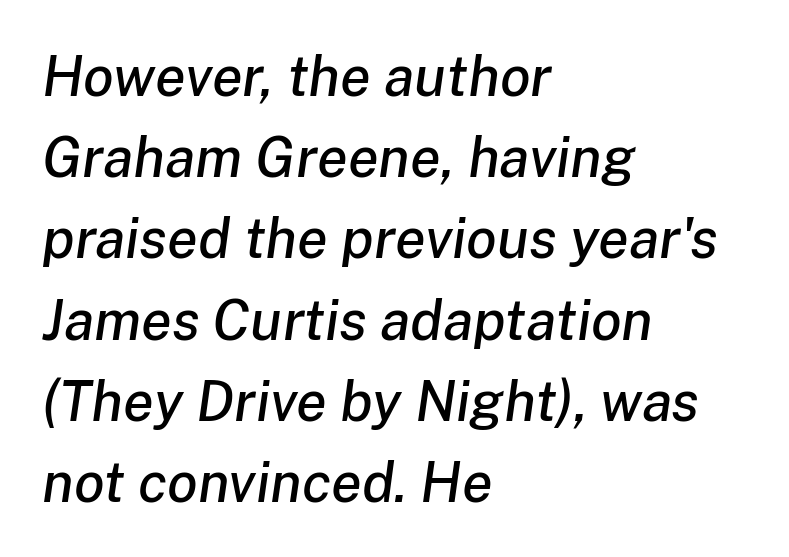
Q: Is the text italic (slanted)? A: Yes, it leans right by about 8 degrees.
Q: Is the text underlined? A: No.
Q: How is the paragraph aligned? A: Left-aligned.
Q: Is the spacing between letters normal or unusually wide? A: Normal.
Q: Is the spacing between lines tight, normal or loose? A: Normal.
Q: Width (condensed, normal, or wide)? A: Normal.
Q: Stroke contrast? A: Low.
Q: x-height? A: Medium.
Q: Monospaced? A: No.
